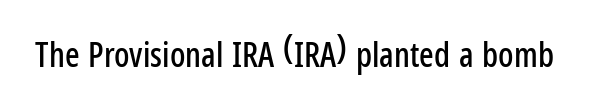
Q: Is the text italic (slanted)? A: No, it is upright.
Q: Is the typeface a serif or a sans-serif typeface? A: Sans-serif.
Q: Is the text underlined? A: No.
Q: Is the spacing between letters normal or unusually wide? A: Normal.
Q: Width (condensed, normal, or wide)? A: Condensed.
Q: Stroke contrast? A: Low.
Q: x-height? A: Medium.
Q: Monospaced? A: No.
